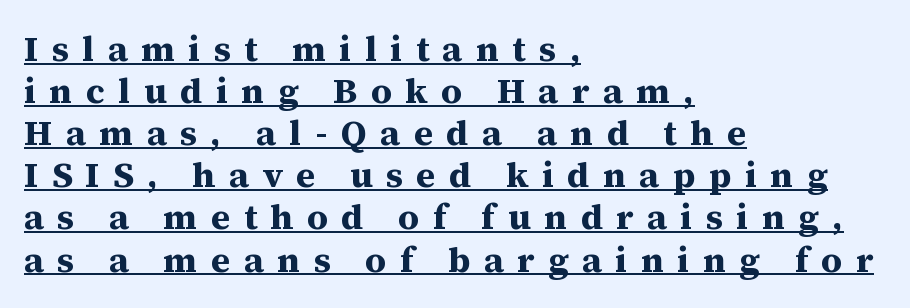
The image shows 36 px bold serif type, upright; set left-aligned, line spacing 1.17x, unusually wide letter spacing (+0.37 em), underlined; medium stroke contrast and a medium x-height.
